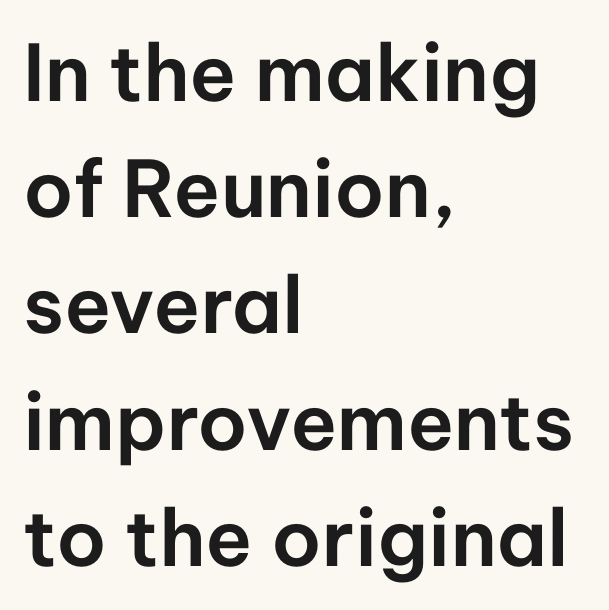
The image shows 78 px sans-serif type, upright; set left-aligned, normal line spacing (1.49x), normal letter spacing, not underlined; low stroke contrast and a medium x-height.
